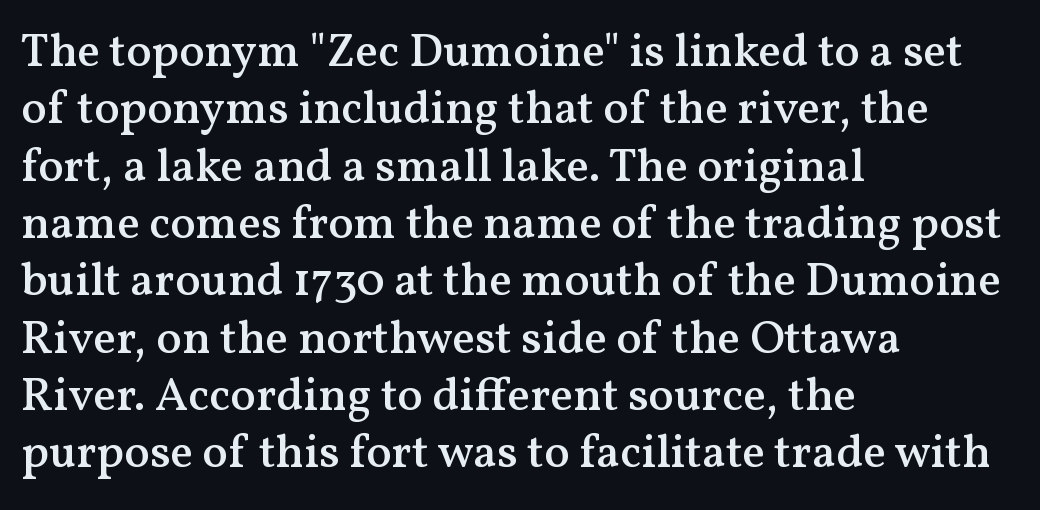
{"serif": "yes", "italic": "no", "bold": "semi", "weight": "semibold", "width": "normal", "stroke_contrast": "medium", "x_height": "medium", "monospaced": "no", "underline": "no", "align": "left", "line_spacing_ratio": 1.22, "letter_spacing": "normal", "letter_spacing_em": 0.0, "glyph_px": 47}
